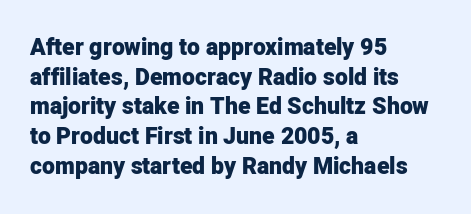
{"italic": "no", "bold": "yes", "underline": "no", "align": "left", "line_spacing": "normal", "line_spacing_ratio": 1.29, "letter_spacing": "normal", "letter_spacing_em": 0.0, "glyph_px": 23}
